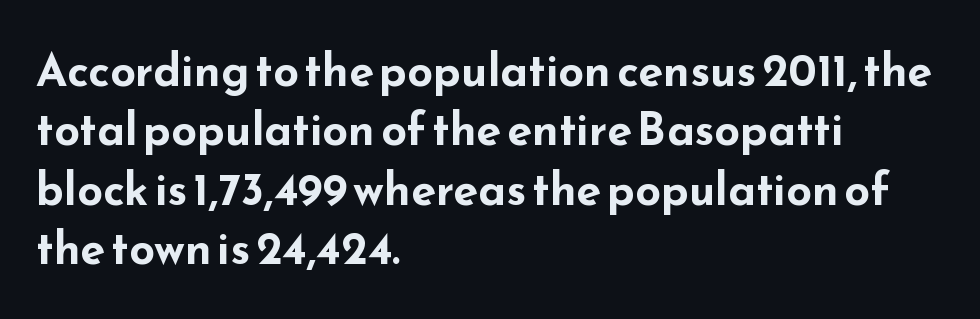
Proportional: the letters do not fall into vertical columns. In CSS terms this would be text-align: left. The passage shown stacks its lines at a standard gap. No extra tracking has been applied to these lines. The typesetting leans heavy: a genuine bold. The strip under each line holds only bare page.
